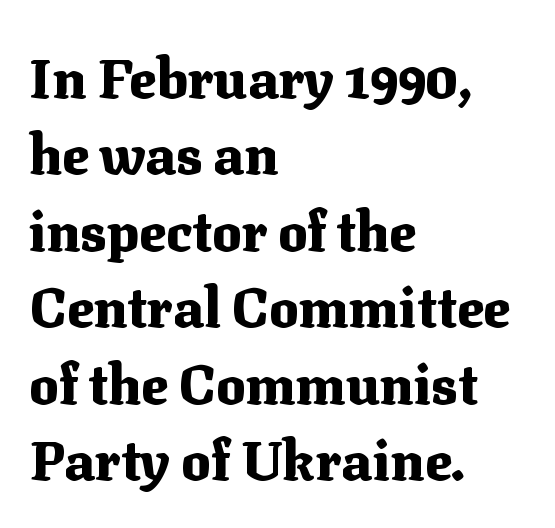
The letters advance in unequal steps, a hallmark of proportional type. Nobody drew a line under any word here. Does the weight exceed regular? Yes, all the way to bold. Where is the straight margin? On the left. Are there feet on the stems? There are — it's a serif.
